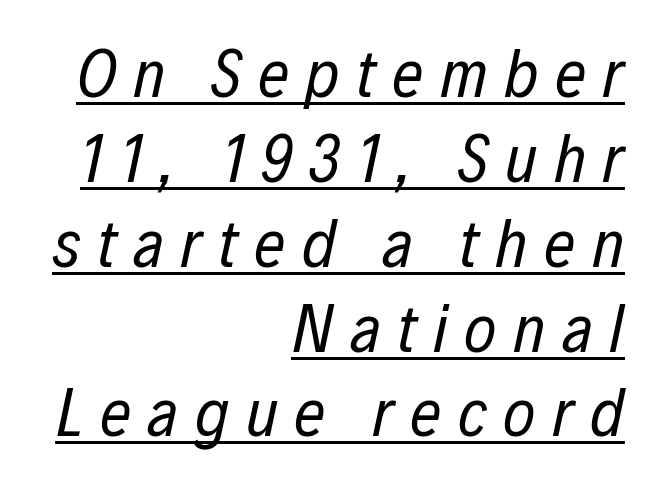
{"italic": "yes", "lean": "right", "slant_degrees": 12, "bold": "no", "weight": "regular", "width": "condensed", "stroke_contrast": "low", "x_height": "medium", "monospaced": "no", "underline": "yes", "align": "right", "line_spacing_ratio": 1.23, "letter_spacing": "wide", "letter_spacing_em": 0.24, "glyph_px": 69}
